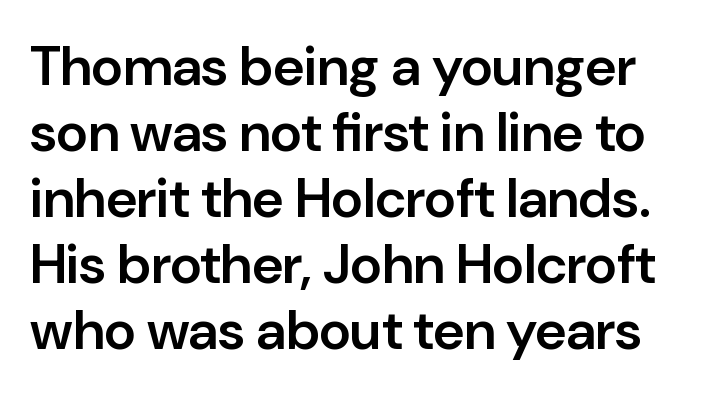
{"serif": "no", "italic": "no", "bold": "semi", "weight": "semibold", "width": "normal", "stroke_contrast": "low", "x_height": "medium", "monospaced": "no", "underline": "no", "line_spacing_ratio": 1.2, "letter_spacing": "normal", "letter_spacing_em": 0.0, "glyph_px": 55}
